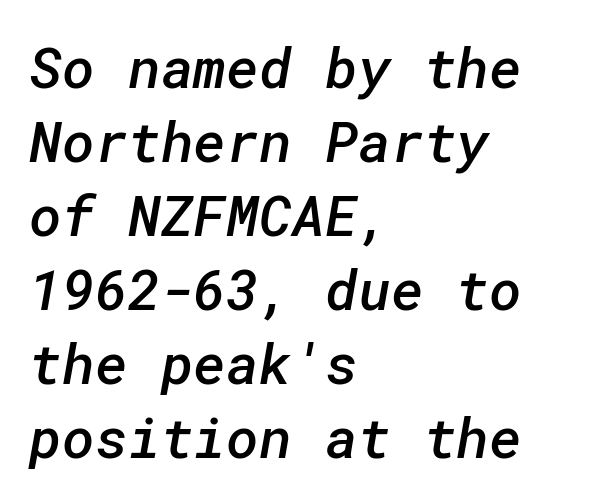
{"serif": "no", "bold": "semi", "weight": "semibold", "width": "normal", "stroke_contrast": "low", "x_height": "medium", "underline": "no", "align": "left", "line_spacing": "normal", "line_spacing_ratio": 1.32, "letter_spacing": "normal", "letter_spacing_em": 0.0, "glyph_px": 56}
